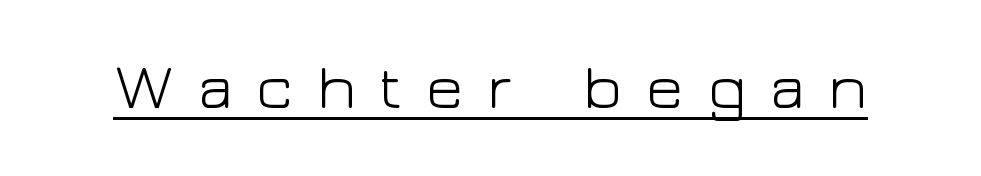
{"serif": "no", "italic": "no", "bold": "no", "weight": "light", "width": "wide", "stroke_contrast": "low", "x_height": "medium", "monospaced": "no", "underline": "yes", "letter_spacing": "wide", "letter_spacing_em": 0.34, "glyph_px": 64}
